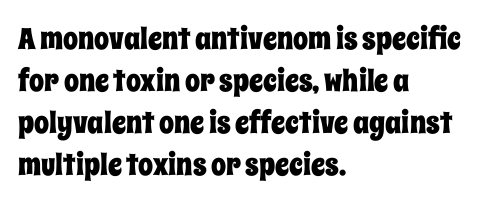
Q: Is the text italic (slanted)? A: No, it is upright.
Q: Is the text underlined? A: No.
Q: How is the paragraph aligned? A: Left-aligned.
Q: Is the spacing between letters normal or unusually wide? A: Normal.
Q: Is the spacing between lines tight, normal or loose? A: Normal.
Q: Width (condensed, normal, or wide)? A: Condensed.
Q: Stroke contrast? A: Low.
Q: x-height? A: Large.
Q: Monospaced? A: No.
